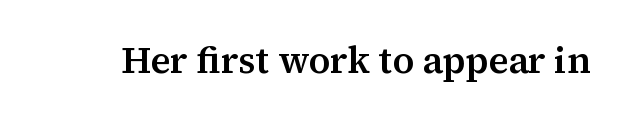
The image shows 37 px serif type, upright; set normal letter spacing, not underlined; medium stroke contrast and a medium x-height.
